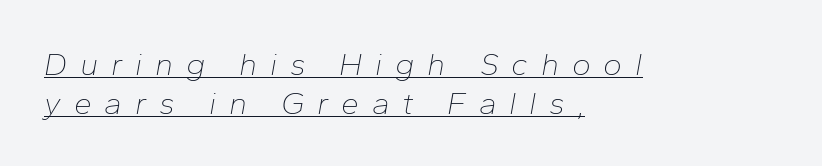
Is this a fixed-width face? No — the glyphs have proportional, varying widths. Underlining? Definitely there. This rendering uses left alignment, leaving the right contour irregular. Tracking here is generous; glyphs stand well apart from one another. Stems and bowls with no extra thickness — not bold.
